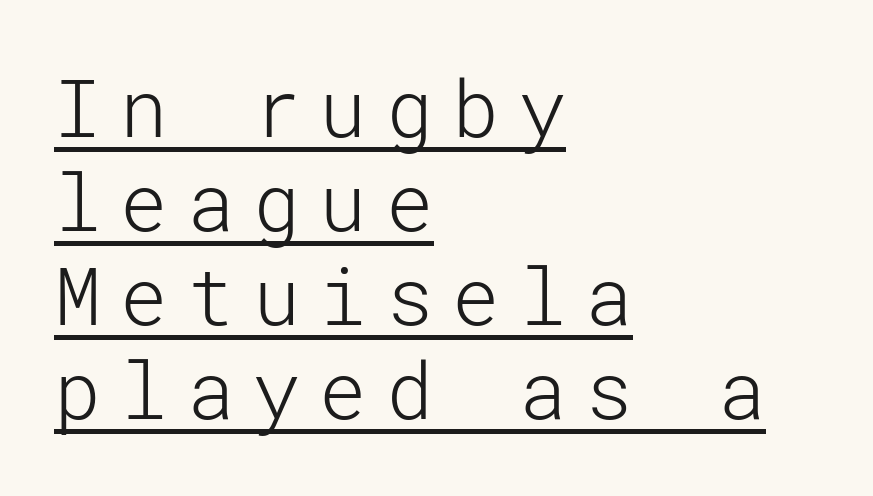
The image shows 79 px light sans-serif type, upright; set left-aligned, line spacing 1.19x, unusually wide letter spacing (+0.24 em), underlined; low stroke contrast and a medium x-height.
